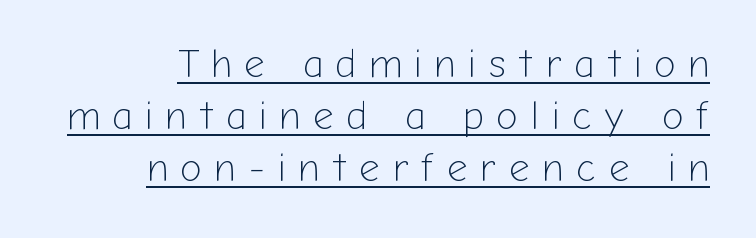
Q: Is the text bold? A: No.
Q: Is the text italic (slanted)? A: No, it is upright.
Q: Is the typeface a serif or a sans-serif typeface? A: Sans-serif.
Q: Is the text underlined? A: Yes.
Q: How is the paragraph aligned? A: Right-aligned.
Q: Is the spacing between letters normal or unusually wide? A: Unusually wide.
Q: Is the spacing between lines tight, normal or loose? A: Normal.
Q: Width (condensed, normal, or wide)? A: Normal.
Q: Stroke contrast? A: Low.
Q: x-height? A: Medium.
Q: Monospaced? A: No.
